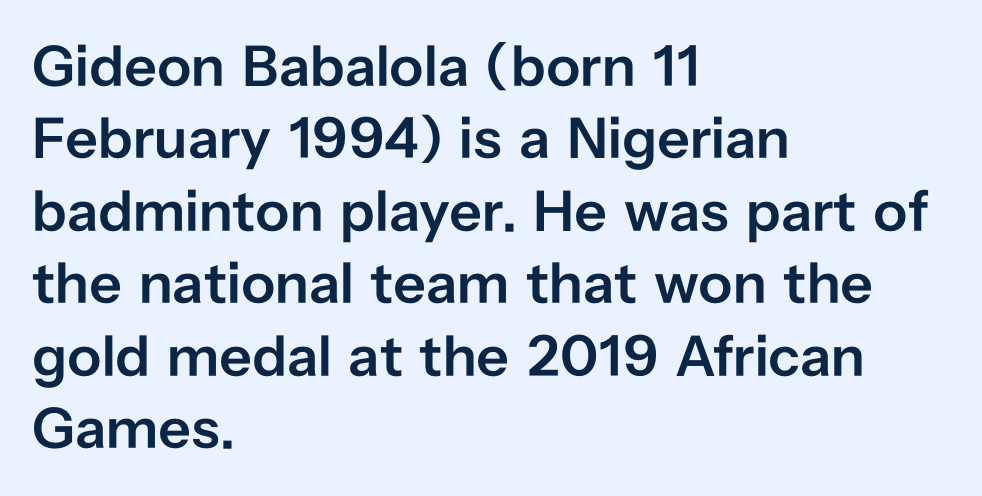
{"serif": "no", "italic": "no", "bold": "semi", "weight": "semibold", "width": "normal", "stroke_contrast": "low", "x_height": "medium", "monospaced": "no", "underline": "no", "align": "left", "line_spacing": "normal", "line_spacing_ratio": 1.25, "letter_spacing": "normal", "letter_spacing_em": 0.0, "glyph_px": 58}
